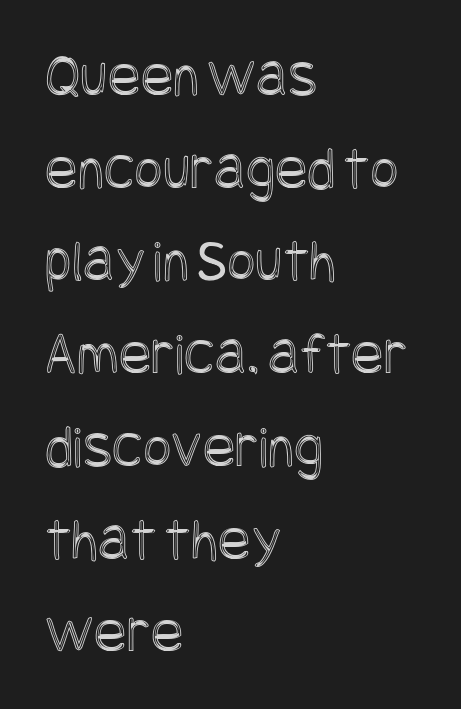
The image shows 61 px condensed type, upright; set left-aligned, normal line spacing (1.52x), normal letter spacing, not underlined; a large x-height.
